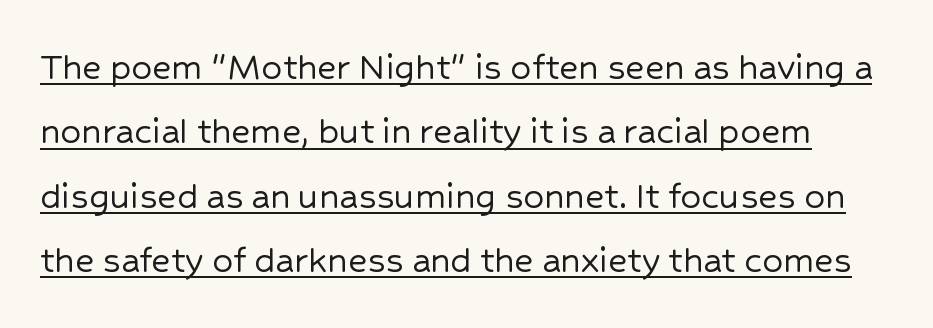
Q: Is the text italic (slanted)? A: No, it is upright.
Q: Is the typeface a serif or a sans-serif typeface? A: Sans-serif.
Q: Is the text underlined? A: Yes.
Q: Is the spacing between letters normal or unusually wide? A: Normal.
Q: Is the spacing between lines tight, normal or loose? A: Normal.
Q: Width (condensed, normal, or wide)? A: Normal.
Q: Stroke contrast? A: Low.
Q: x-height? A: Medium.
Q: Monospaced? A: No.
